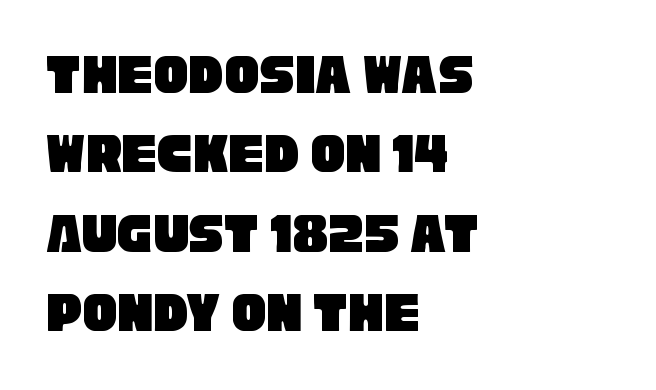
Q: Is the typeface a serif or a sans-serif typeface? A: Sans-serif.
Q: Is the text underlined? A: No.
Q: How is the paragraph aligned? A: Left-aligned.
Q: Is the spacing between letters normal or unusually wide? A: Normal.
Q: Is the spacing between lines tight, normal or loose? A: Normal.
Q: Width (condensed, normal, or wide)? A: Condensed.
Q: Stroke contrast? A: Low.
Q: x-height? A: Large.
Q: Monospaced? A: No.
